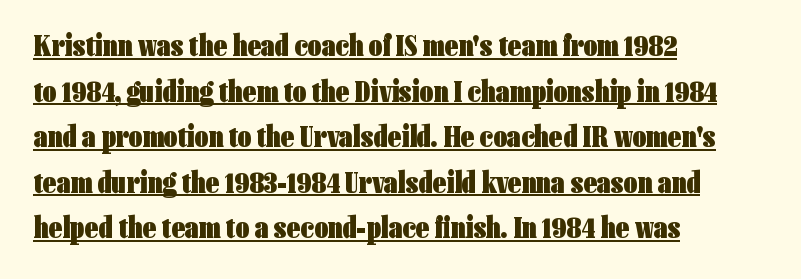
{"serif": "no", "italic": "no", "bold": "yes", "weight": "heavy", "width": "condensed", "stroke_contrast": "low", "x_height": "medium", "monospaced": "no", "underline": "yes", "align": "left", "line_spacing": "normal", "line_spacing_ratio": 1.52, "letter_spacing": "normal", "letter_spacing_em": 0.0, "glyph_px": 30}
